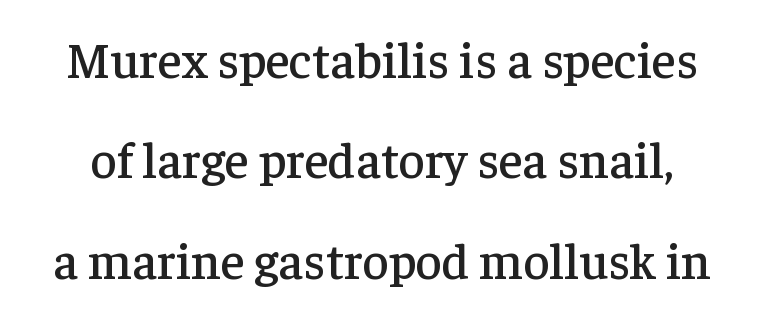
If you measured baseline to baseline, you'd find a long distance. Here the glyphs are tracked normally, forming tight word shapes. A typesetter would mark this as roman, not italic. Note the varied advance widths — an 'i' is clearly narrower than an 'm'. Anything drawn beneath the words? Only blank space.
